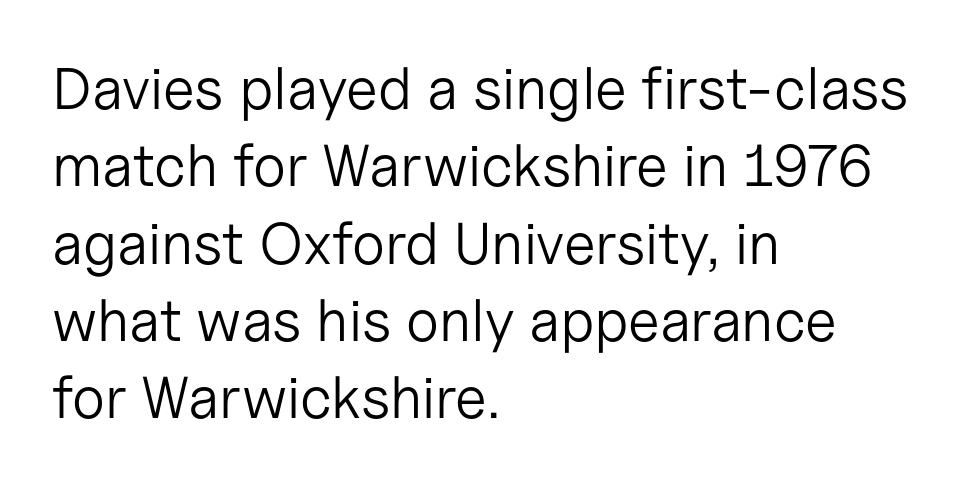
The image shows 59 px light sans-serif type, upright; set left-aligned, normal line spacing (1.31x), normal letter spacing, not underlined; low stroke contrast and a medium x-height.
